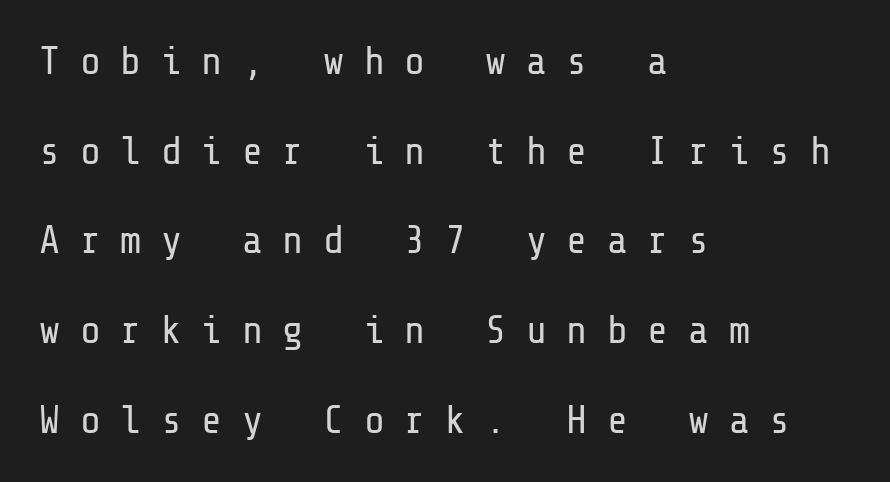
{"serif": "no", "italic": "no", "bold": "no", "weight": "regular", "width": "normal", "stroke_contrast": "low", "x_height": "medium", "underline": "no", "align": "left", "line_spacing": "loose", "line_spacing_ratio": 2.3, "letter_spacing": "wide", "letter_spacing_em": 0.5, "glyph_px": 39}
